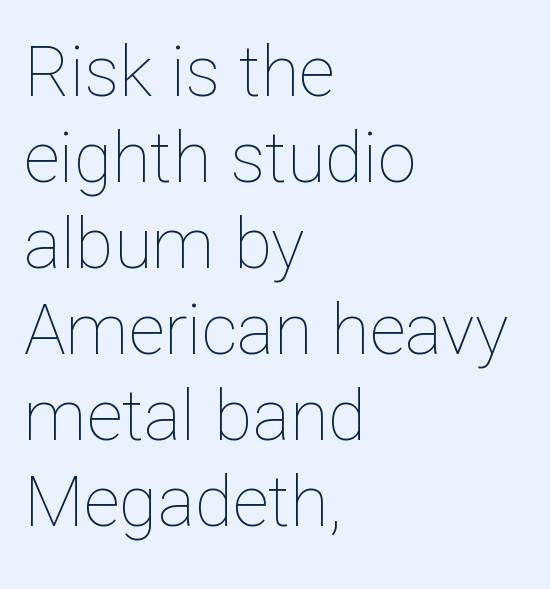
Q: Is the text bold? A: No.
Q: Is the text italic (slanted)? A: No, it is upright.
Q: Is the text underlined? A: No.
Q: How is the paragraph aligned? A: Left-aligned.
Q: Is the spacing between letters normal or unusually wide? A: Normal.
Q: Width (condensed, normal, or wide)? A: Normal.
Q: Stroke contrast? A: Low.
Q: x-height? A: Medium.
Q: Monospaced? A: No.
